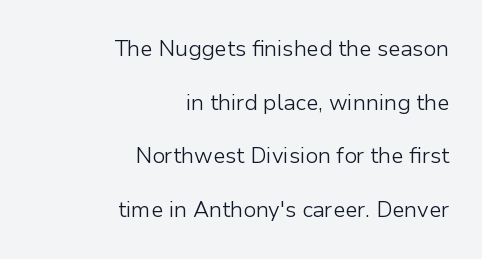
The image shows 22 px text type, upright; set right-aligned, loose line spacing (2.44x), normal letter spacing, not underlined.
